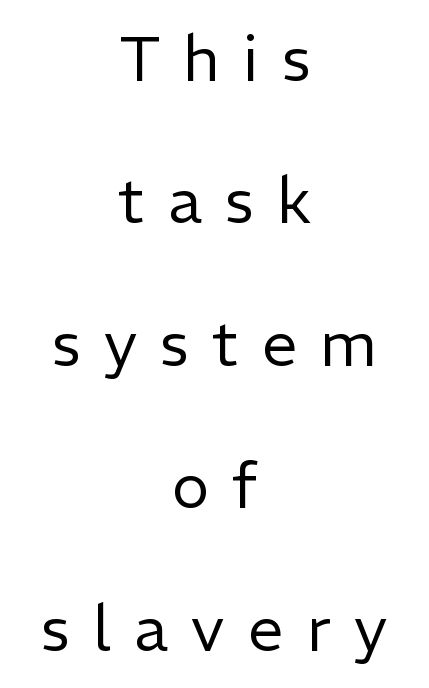
Q: Is the text bold? A: No.
Q: Is the text italic (slanted)? A: No, it is upright.
Q: Is the typeface a serif or a sans-serif typeface? A: Sans-serif.
Q: Is the text underlined? A: No.
Q: How is the paragraph aligned? A: Centered.
Q: Is the spacing between letters normal or unusually wide? A: Unusually wide.
Q: Is the spacing between lines tight, normal or loose? A: Loose.
Q: Width (condensed, normal, or wide)? A: Normal.
Q: Stroke contrast? A: Low.
Q: x-height? A: Medium.
Q: Monospaced? A: No.
